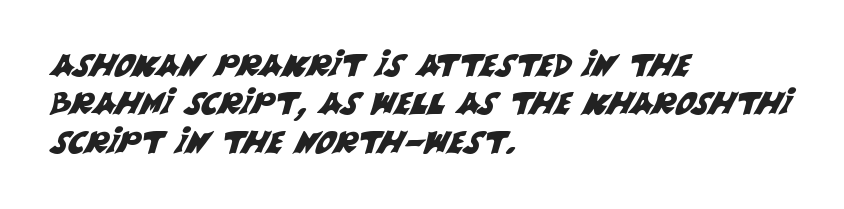
The image shows 31 px sans-serif type; set left-aligned, line spacing 1.24x, normal letter spacing, not underlined; medium stroke contrast and a large x-height.
